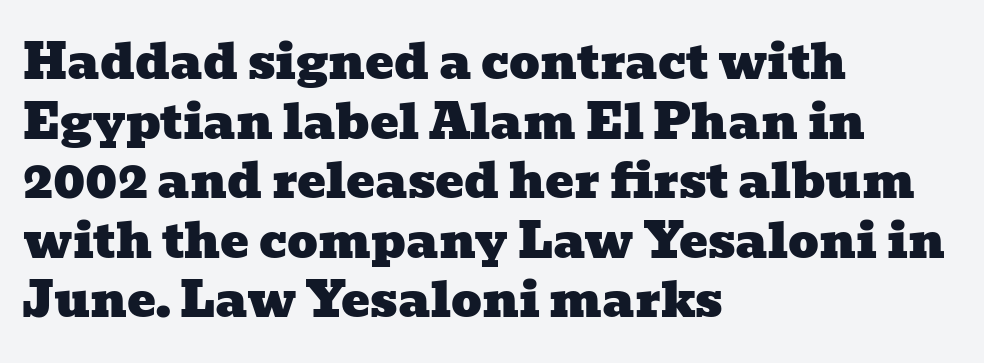
The image shows 48 px wide serif type; set left-aligned, line spacing 1.24x, normal letter spacing, not underlined; low stroke contrast and a medium x-height.
